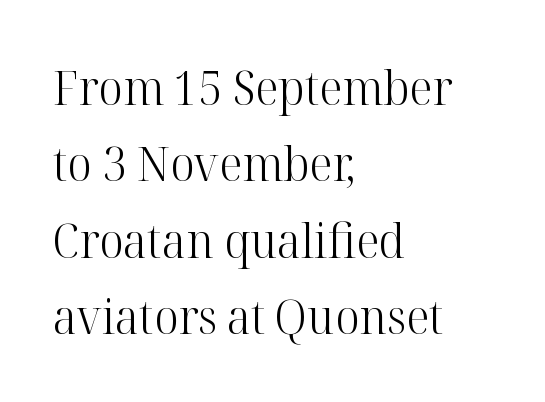
{"serif": "yes", "italic": "no", "bold": "no", "weight": "light", "width": "normal", "stroke_contrast": "high", "x_height": "medium", "monospaced": "no", "underline": "no", "align": "left", "line_spacing": "normal", "line_spacing_ratio": 1.59, "letter_spacing": "normal", "letter_spacing_em": 0.0, "glyph_px": 48}
